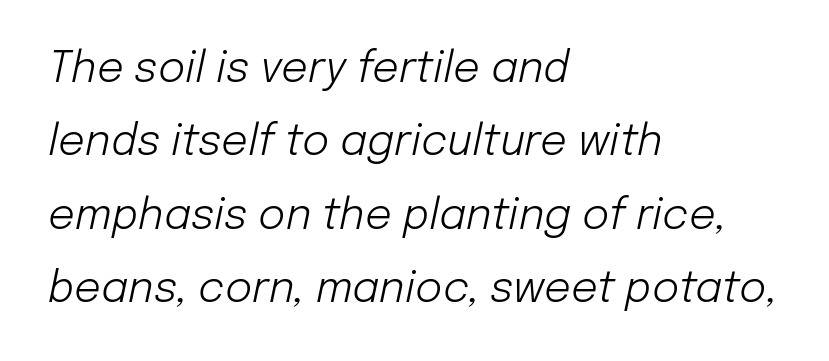
Style check: oblique. This sample has the flowing, uneven cadence of proportional lettering. Lines of text with bare space underneath. Stem width sits at or under what a default text font uses. Each word holds together tightly as a unit, with standard inter-letter gaps.
